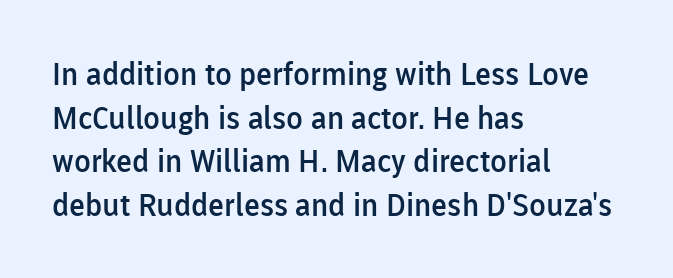
{"serif": "no", "italic": "no", "bold": "semi", "weight": "semibold", "width": "normal", "stroke_contrast": "low", "x_height": "medium", "monospaced": "no", "underline": "no", "align": "left", "line_spacing": "normal", "line_spacing_ratio": 1.41, "letter_spacing": "normal", "letter_spacing_em": 0.0, "glyph_px": 31}
